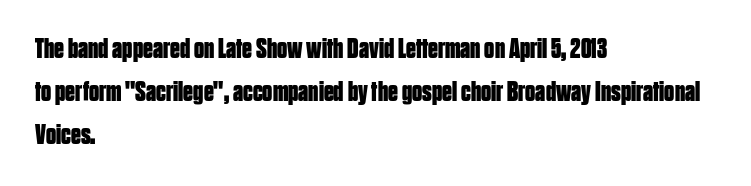
{"serif": "no", "italic": "no", "bold": "yes", "weight": "bold", "width": "condensed", "stroke_contrast": "low", "x_height": "large", "monospaced": "no", "underline": "no", "align": "left", "line_spacing": "normal", "line_spacing_ratio": 1.54, "letter_spacing": "normal", "letter_spacing_em": 0.0, "glyph_px": 28}
